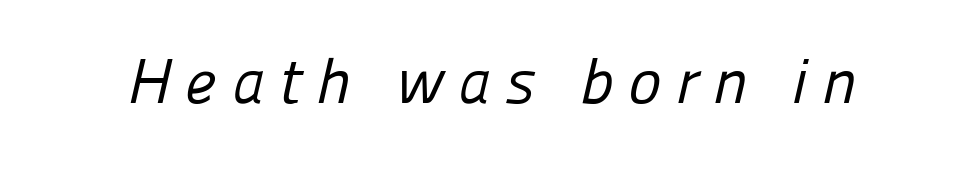
{"serif": "no", "bold": "no", "weight": "regular", "width": "normal", "stroke_contrast": "low", "x_height": "medium", "monospaced": "no", "underline": "no", "letter_spacing": "wide", "letter_spacing_em": 0.23, "glyph_px": 63}
